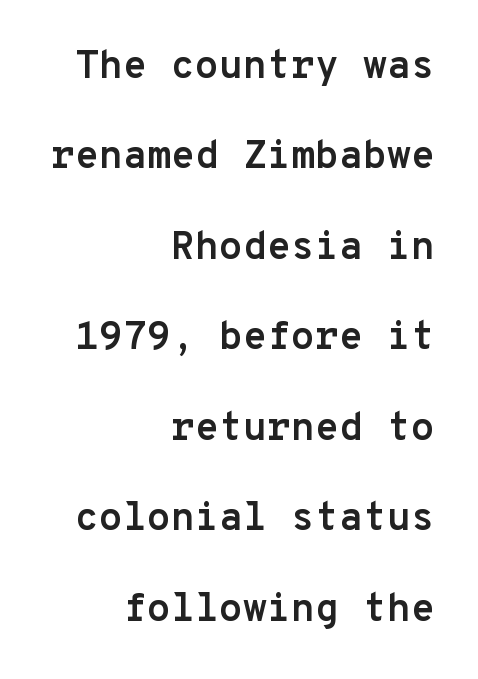
If you drew a ruler down the right edge, every line would touch it. A typesetter would call this monospace, since all characters share one set width. The letters carry no serifs — their stems end cleanly without finishing strokes. I'd describe the lettering as bold — thick and assertive. Each word holds together tightly as a unit, with standard inter-letter gaps.
